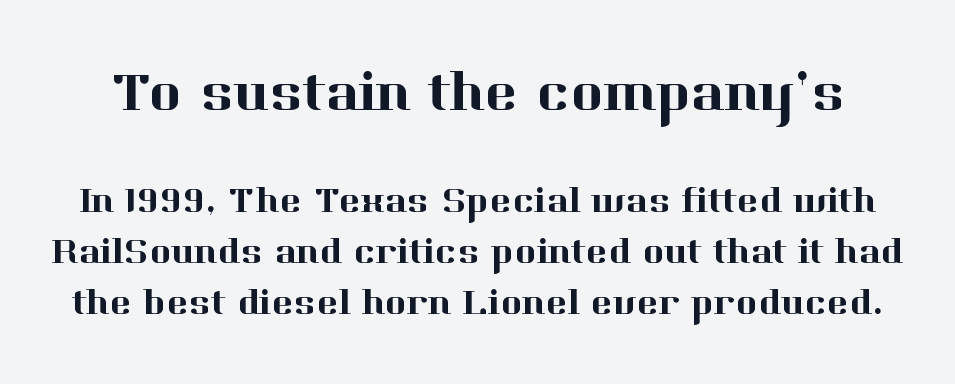
Words float on clear page, feet unadorned. Each letter keeps its own natural width here, so spacing adapts to shape. These lines sit exactly where default settings would place them. Does the lettering tilt? It doesn't — this is upright. The gaps between neighbouring characters are ordinary and unremarkable. This is serif lettering, the kind often seen in printed books.
